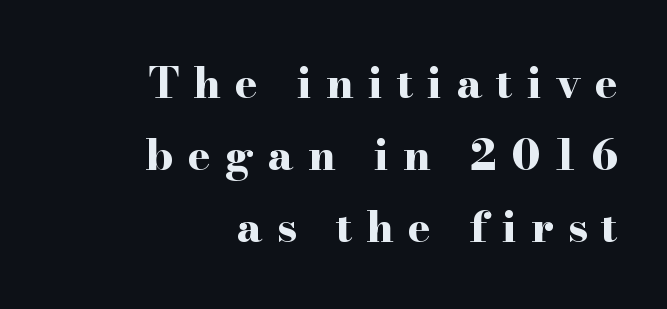
The text was rendered using a seriffed face with decorative stroke endings. The passage shown is not underscored anywhere. Rows of type keep a routine distance in the vertical direction. The letters advance in unequal steps, a hallmark of proportional type. Students, note that the glyphs here are deliberately spaced far apart.
